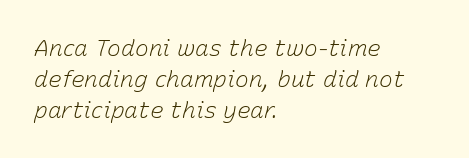
Q: Is the text bold? A: No.
Q: Is the text italic (slanted)? A: Yes, it leans right by about 15 degrees.
Q: Is the text underlined? A: No.
Q: How is the paragraph aligned? A: Left-aligned.
Q: Is the spacing between letters normal or unusually wide? A: Normal.
Q: Is the spacing between lines tight, normal or loose? A: Normal.
